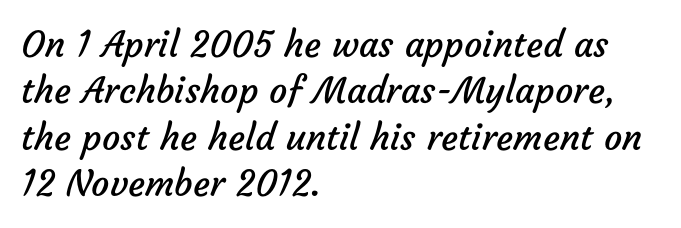
Q: Is the text bold? A: No.
Q: Is the typeface a serif or a sans-serif typeface? A: Sans-serif.
Q: Is the text underlined? A: No.
Q: How is the paragraph aligned? A: Left-aligned.
Q: Is the spacing between letters normal or unusually wide? A: Normal.
Q: Is the spacing between lines tight, normal or loose? A: Normal.
Q: Width (condensed, normal, or wide)? A: Normal.
Q: Stroke contrast? A: Low.
Q: x-height? A: Medium.
Q: Monospaced? A: No.
